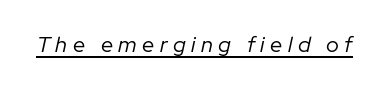
Would a proofreader flag this as italicized? Yes. Display-style spreading of the glyphs; the letterfit is very open. Underline: present. Compared with a typical body face, this is equally light or lighter still.
